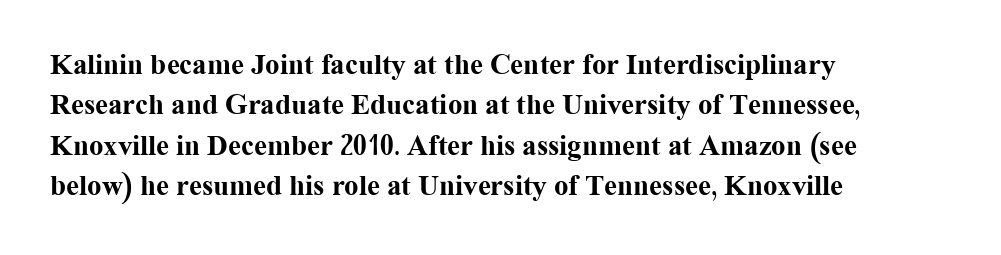
Q: Is the text bold? A: Yes.
Q: Is the text italic (slanted)? A: No, it is upright.
Q: Is the typeface a serif or a sans-serif typeface? A: Serif.
Q: Is the text underlined? A: No.
Q: How is the paragraph aligned? A: Left-aligned.
Q: Is the spacing between letters normal or unusually wide? A: Normal.
Q: Is the spacing between lines tight, normal or loose? A: Normal.
Q: Width (condensed, normal, or wide)? A: Normal.
Q: Stroke contrast? A: Medium.
Q: x-height? A: Medium.
Q: Monospaced? A: No.
